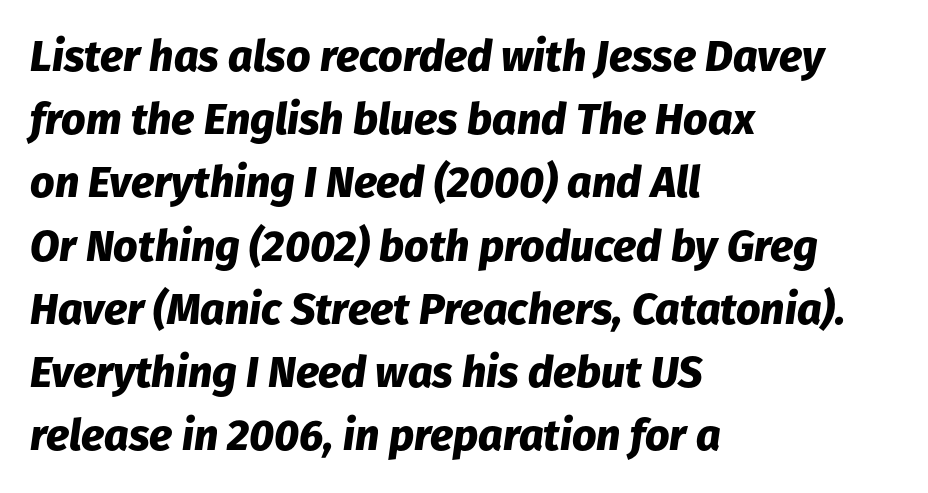
The image shows 43 px heavy type, italic (leaning right); set left-aligned, normal line spacing (1.47x), normal letter spacing, not underlined; low stroke contrast and a medium x-height.
